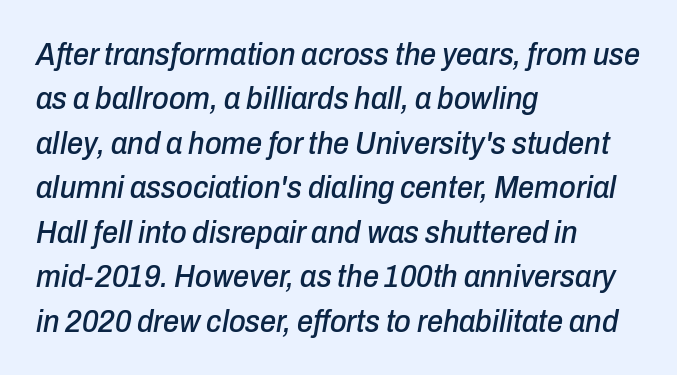
{"italic": "yes", "lean": "right", "slant_degrees": 10, "width": "condensed", "stroke_contrast": "low", "x_height": "medium", "monospaced": "no", "underline": "no", "align": "left", "line_spacing": "normal", "line_spacing_ratio": 1.39, "letter_spacing": "normal", "letter_spacing_em": 0.0, "glyph_px": 32}
